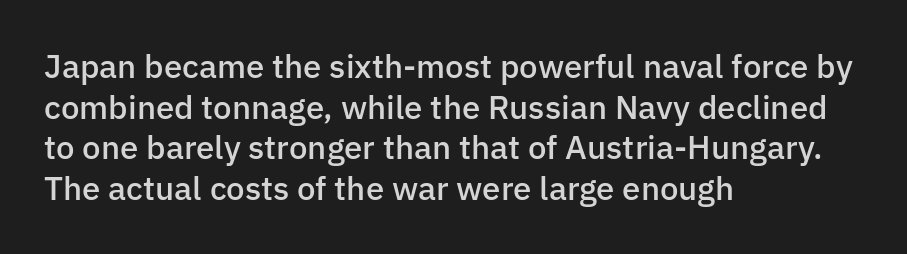
The image shows 33 px semibold sans-serif type, upright; set left-aligned, line spacing 1.23x, normal letter spacing, not underlined; low stroke contrast and a medium x-height.
